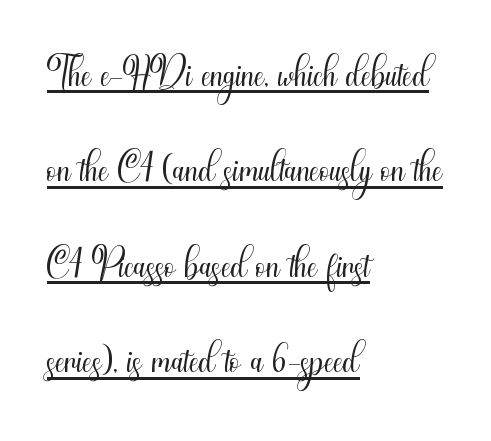
{"serif": "no", "bold": "no", "weight": "light", "width": "condensed", "stroke_contrast": "medium", "x_height": "small", "monospaced": "no", "underline": "yes", "align": "left", "line_spacing": "normal", "line_spacing_ratio": 1.59, "letter_spacing": "normal", "letter_spacing_em": 0.0, "glyph_px": 60}
